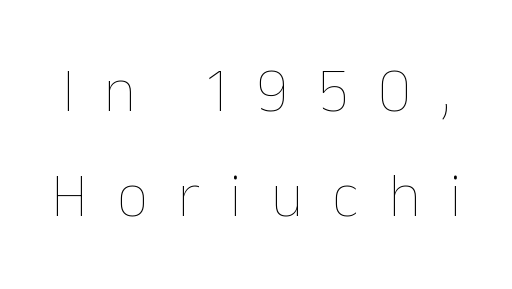
Here the glyphs are tracked loosely, breaking word shapes into spaced letters. If you measured baseline to baseline, you'd find a middling distance. Is this a fixed-width face? No — the glyphs have proportional, varying widths. Tall strokes in this sample are plumb rather than angled. The area under the type is left untouched. Stroke mass is kept to a normal reading level or below.
